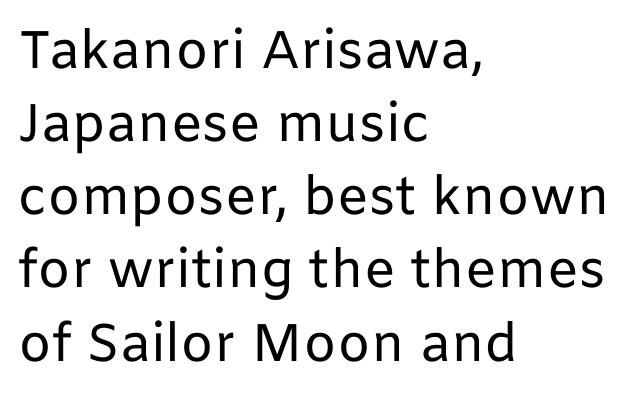
{"serif": "no", "italic": "no", "bold": "no", "weight": "regular", "width": "normal", "stroke_contrast": "low", "x_height": "medium", "monospaced": "no", "underline": "no", "align": "left", "line_spacing": "normal", "line_spacing_ratio": 1.38, "letter_spacing": "normal", "letter_spacing_em": 0.0, "glyph_px": 53}
